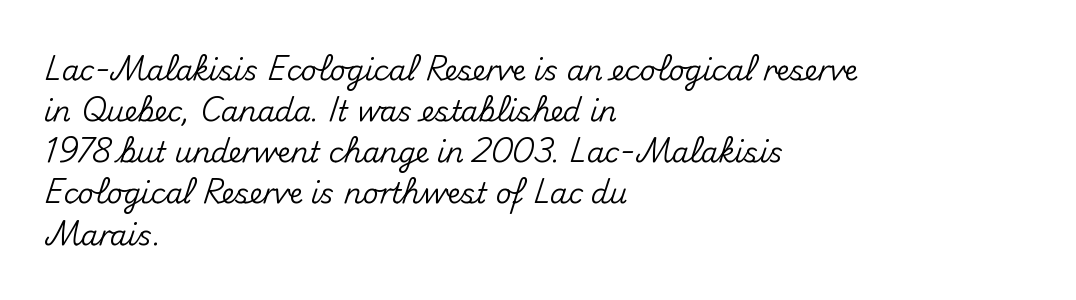
The setting favours the left margin, as ordinary paragraphs usually do. If you measured baseline to baseline, you'd find a middling distance. Proportional: the letters do not fall into vertical columns.
